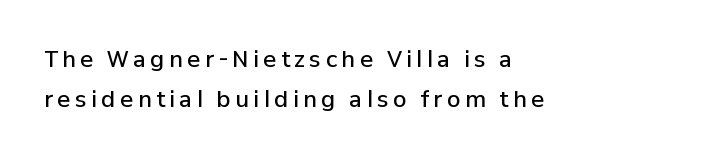
{"italic": "no", "bold": "semi", "underline": "no", "align": "left", "line_spacing_ratio": 1.84, "letter_spacing": "wide", "letter_spacing_em": 0.2, "glyph_px": 22}
